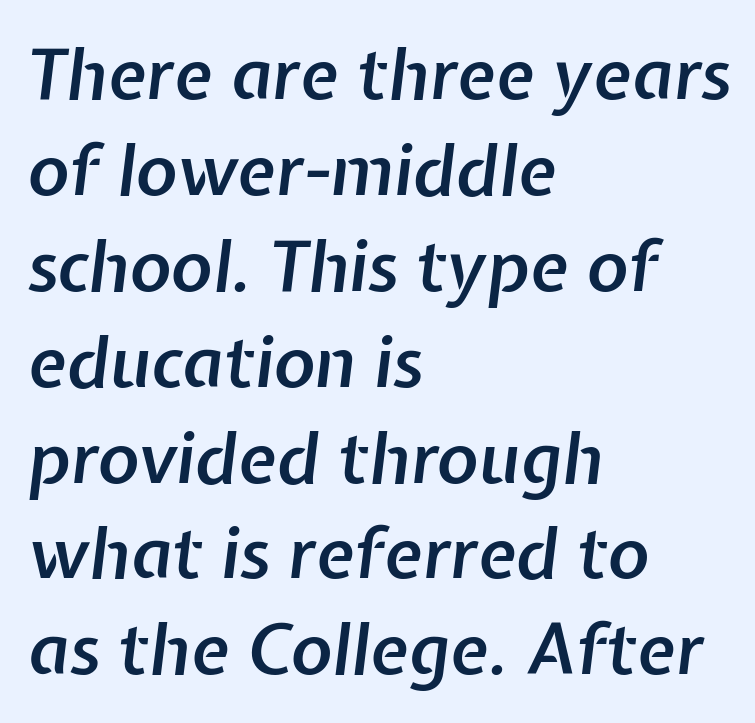
Here the designer chose a conventional face with non-uniform glyph widths. Rendered with sloped, italic letterforms. Compared with typical body copy, the letter spacing here is the same. The gap between lines stays unmarked. How would I describe the line gaps? Plain and ordinary. Set as a demibold, roughly 600 on the weight scale.
